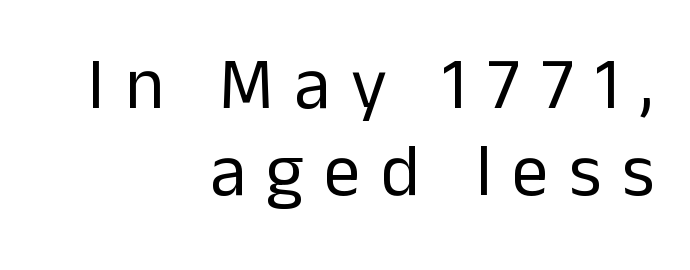
{"serif": "no", "italic": "no", "bold": "no", "weight": "regular", "width": "normal", "stroke_contrast": "low", "x_height": "medium", "monospaced": "no", "underline": "no", "align": "right", "line_spacing_ratio": 1.19, "letter_spacing": "wide", "letter_spacing_em": 0.28, "glyph_px": 73}
